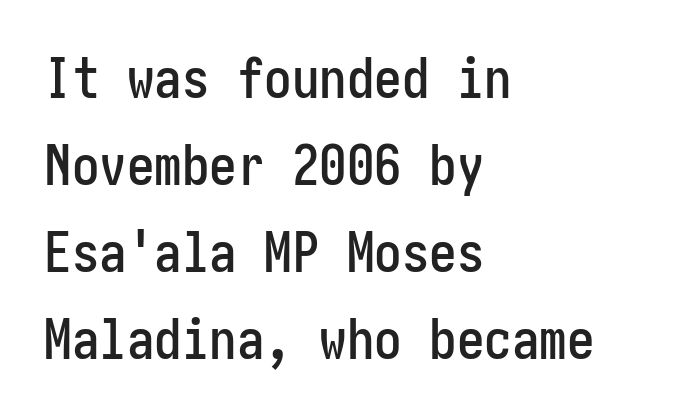
The image shows 55 px condensed sans-serif type, upright; set left-aligned, normal line spacing (1.58x), normal letter spacing, not underlined; low stroke contrast and a medium x-height.
